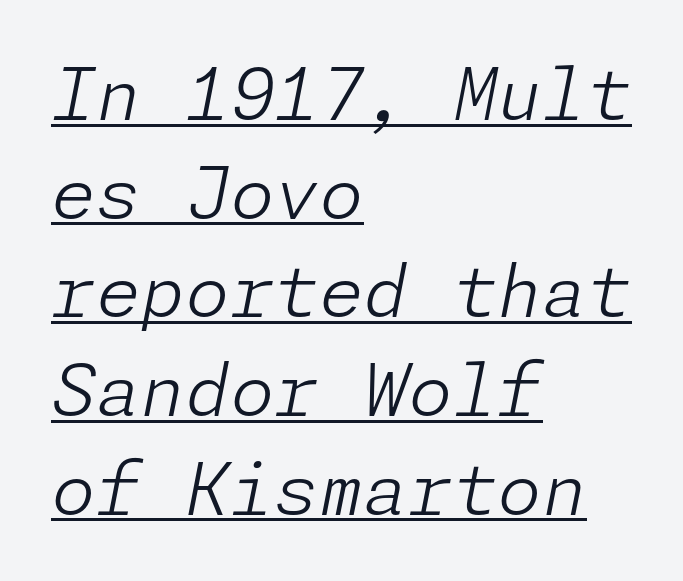
Q: Is the text bold? A: No.
Q: Is the text italic (slanted)? A: Yes, it leans right by about 11 degrees.
Q: Is the text underlined? A: Yes.
Q: How is the paragraph aligned? A: Left-aligned.
Q: Is the spacing between letters normal or unusually wide? A: Normal.
Q: Is the spacing between lines tight, normal or loose? A: Normal.
Q: Width (condensed, normal, or wide)? A: Normal.
Q: Stroke contrast? A: Low.
Q: x-height? A: Medium.
